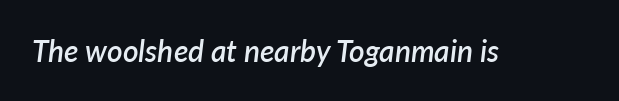
The image shows 30 px semibold type, italic (leaning right); set normal letter spacing, not underlined; low stroke contrast and a medium x-height.
